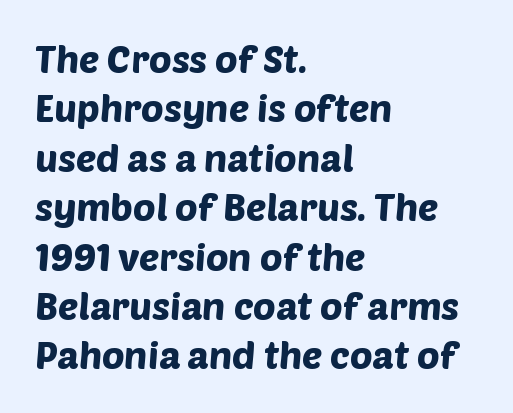
How are the letters spaced? Ordinarily, with no added tracking. Descenders are the only things crossing below the line. This sample has the flowing, uneven cadence of proportional lettering. Normally led — the rows are evenly, conventionally spaced. The glyphs in this specimen are sans serif. Typeset ragged right — the left edge is the straight one.
